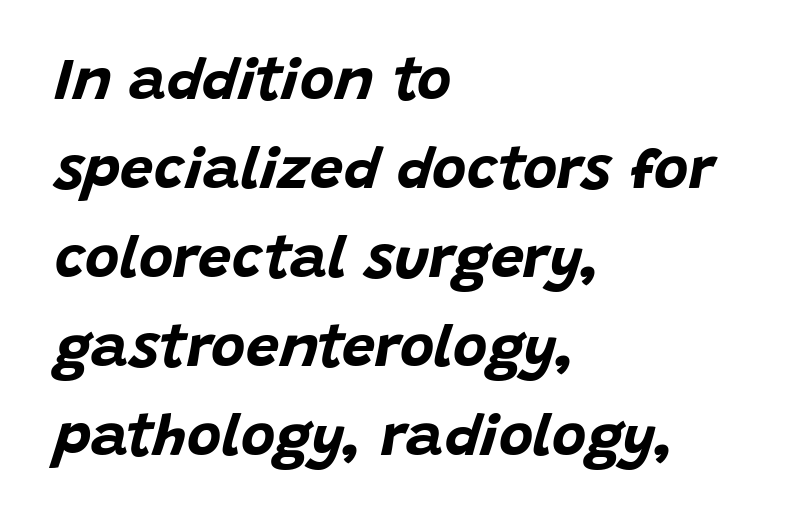
This rendering uses left alignment, leaving the right contour irregular. The gaps between neighbouring characters are ordinary and unremarkable. Quick note: underline off. Do the characters align in a grid? No, the font is proportional. The letters are bold, with thick, heavy strokes. Posture: slanted.
